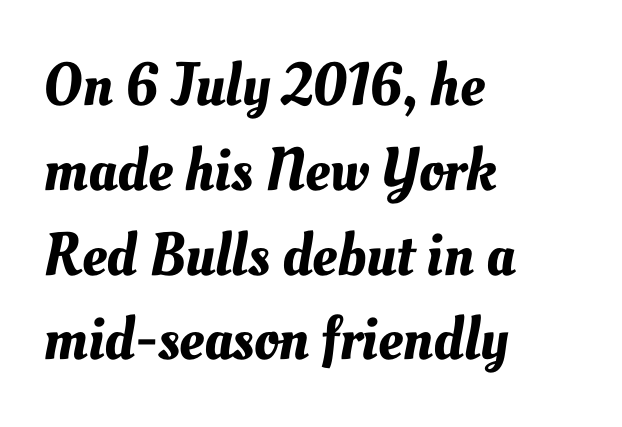
The image shows 61 px text type; set left-aligned, normal line spacing (1.39x), normal letter spacing, not underlined; medium stroke contrast and a small x-height.
